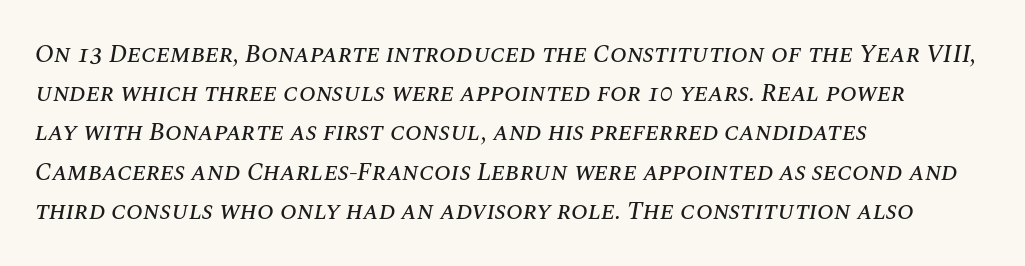
The image shows 25 px text type, italic (leaning right); set left-aligned, normal line spacing (1.57x), normal letter spacing, not underlined.
